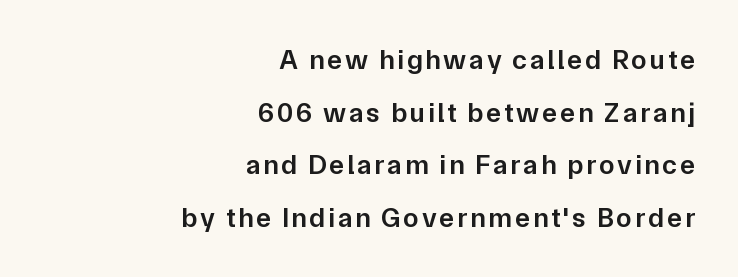
Q: Is the text bold? A: Semi-bold.
Q: Is the text italic (slanted)? A: No, it is upright.
Q: Is the typeface a serif or a sans-serif typeface? A: Sans-serif.
Q: Is the text underlined? A: No.
Q: How is the paragraph aligned? A: Right-aligned.
Q: Width (condensed, normal, or wide)? A: Normal.
Q: Stroke contrast? A: Low.
Q: x-height? A: Medium.
Q: Monospaced? A: No.
